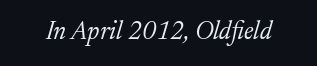
The image shows 25 px text type, italic (leaning right); set normal letter spacing, not underlined.
